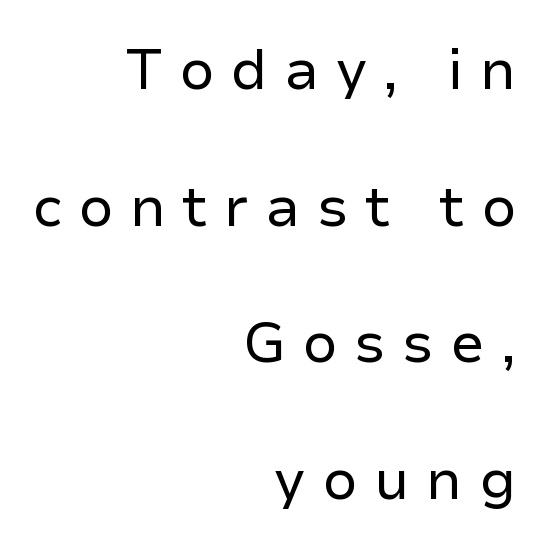
You could not count columns in this text — the font is proportionally spaced. Honestly, the rows look like they've been pulled way apart. Nobody drew a line under any word here. Heft: none added — not bold. Short note: letters widely spaced. Each line ends at the same right margin while the left side varies.
